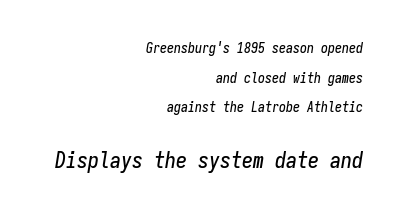
{"italic": "yes", "lean": "right", "slant_degrees": 9, "underline": "no", "align": "right", "line_spacing": "loose", "line_spacing_ratio": 2.12, "letter_spacing": "normal", "letter_spacing_em": 0.0, "larger_block": "second", "size_ratio": 1.57, "glyph_px": 22}
